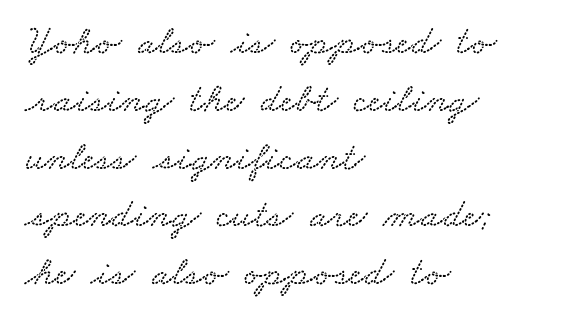
The image shows 41 px wide type; set left-aligned, normal line spacing (1.41x), normal letter spacing, not underlined; low stroke contrast and a small x-height.
